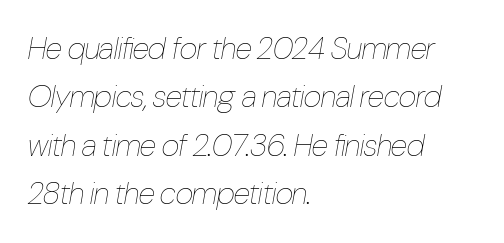
The image shows 31 px thin, condensed type, italic (leaning right); set left-aligned, normal line spacing (1.56x), normal letter spacing, not underlined; low stroke contrast and a medium x-height.
